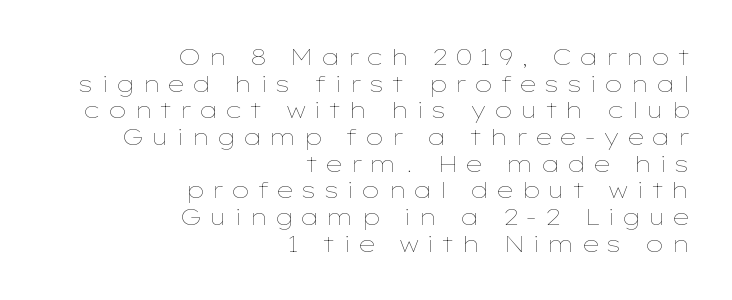
Q: Is the text bold? A: No.
Q: Is the text italic (slanted)? A: No, it is upright.
Q: Is the text underlined? A: No.
Q: How is the paragraph aligned? A: Right-aligned.
Q: Is the spacing between letters normal or unusually wide? A: Unusually wide.
